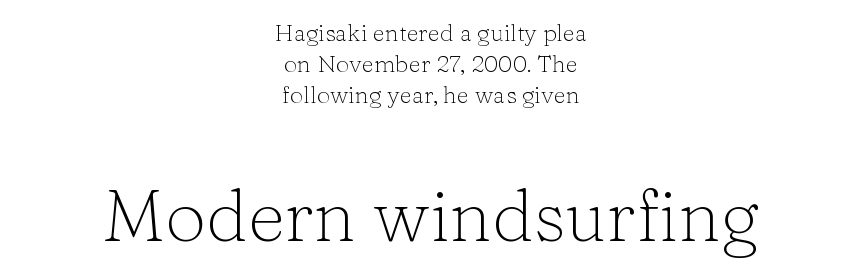
Do the characters align in a grid? No, the font is proportional. The composition opens small and finishes big. The tracking reads as untouched default to a designer's eye. Does the leading feel generous? No, just average. Horizontally, the lines are justified to the midpoint only.
